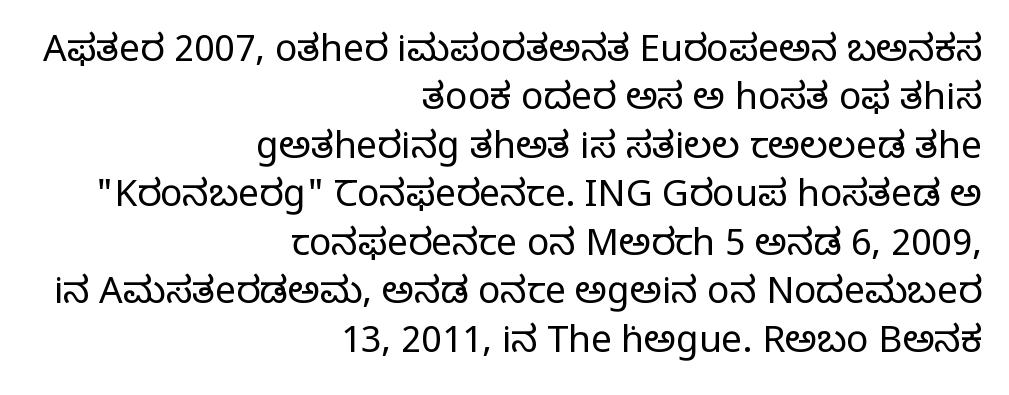
The image shows 37 px regular-weight serif type, upright; set right-aligned, normal line spacing (1.31x), normal letter spacing, not underlined; low stroke contrast and a large x-height.
